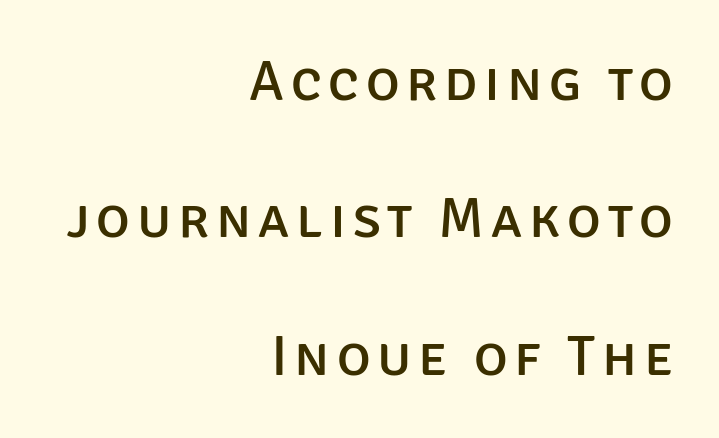
The characters display no serif detailing; their extremities are plain. Summary of vertical rhythm: relaxed, with wide interline spacing. Tall strokes in this sample are plumb rather than angled. Looks like regular typesetting: each glyph gets only the width it needs. Leftover space on each line is placed entirely before the opening word. Anything drawn beneath the words? Only blank space.
